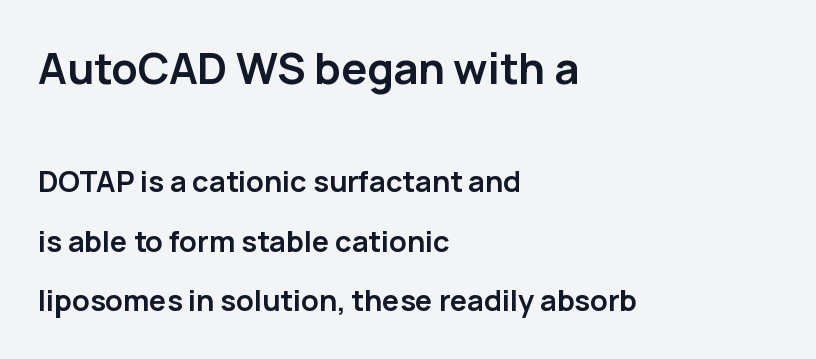
Q: Is the text bold? A: Yes.
Q: Is the text italic (slanted)? A: No, it is upright.
Q: Is the typeface a serif or a sans-serif typeface? A: Sans-serif.
Q: Is the text underlined? A: No.
Q: How is the paragraph aligned? A: Left-aligned.
Q: Is the spacing between letters normal or unusually wide? A: Normal.
Q: Is the spacing between lines tight, normal or loose? A: Loose.
Q: Which block of text is set in a larger size, the first (top) or the second (bottom)? A: The first (top) one.
Q: Width (condensed, normal, or wide)? A: Normal.
Q: Stroke contrast? A: Low.
Q: x-height? A: Medium.
Q: Monospaced? A: No.
